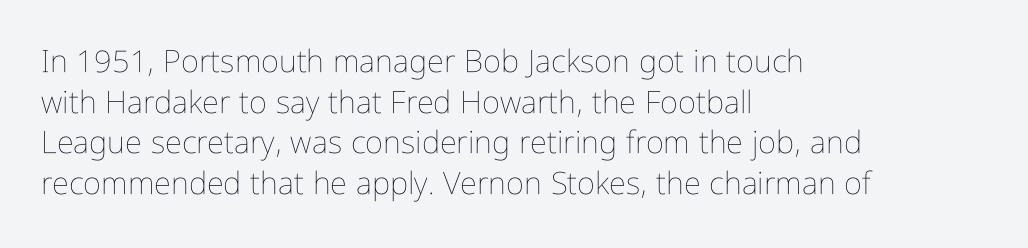
{"italic": "no", "bold": "no", "weight": "thin", "width": "condensed", "stroke_contrast": "low", "x_height": "medium", "monospaced": "no", "underline": "no", "align": "left", "line_spacing": "normal", "line_spacing_ratio": 1.31, "letter_spacing": "normal", "letter_spacing_em": 0.0, "glyph_px": 31}
